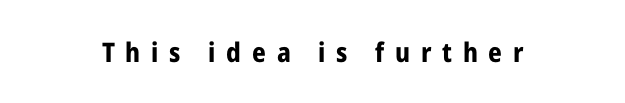
The image shows 27 px bold type, upright; set unusually wide letter spacing (+0.4 em), not underlined.
